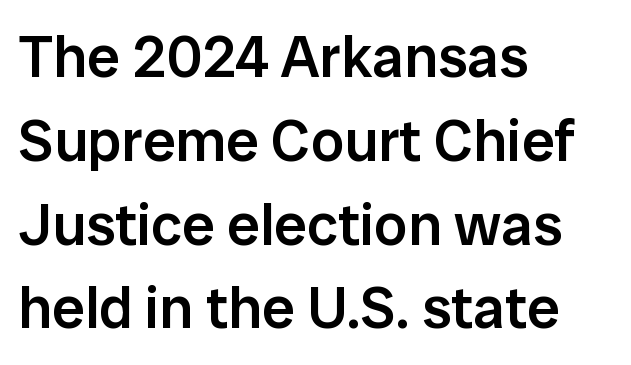
Q: Is the text bold? A: Semi-bold.
Q: Is the text italic (slanted)? A: No, it is upright.
Q: Is the typeface a serif or a sans-serif typeface? A: Sans-serif.
Q: Is the text underlined? A: No.
Q: How is the paragraph aligned? A: Left-aligned.
Q: Is the spacing between letters normal or unusually wide? A: Normal.
Q: Is the spacing between lines tight, normal or loose? A: Normal.
Q: Width (condensed, normal, or wide)? A: Normal.
Q: Stroke contrast? A: Low.
Q: x-height? A: Medium.
Q: Monospaced? A: No.
